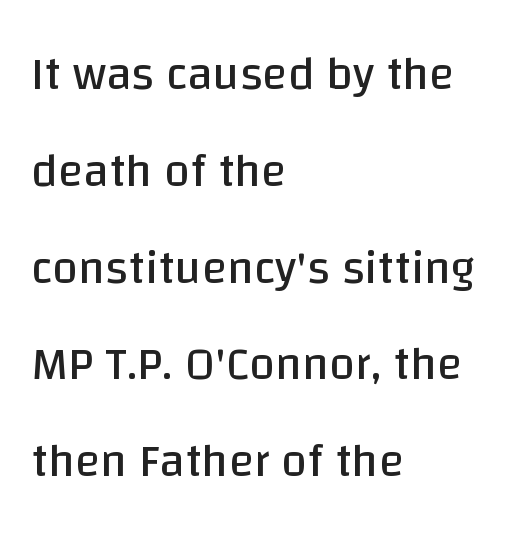
Style check: upright. Caption: multi-line text, flush left, ragged right. To sum up the face: it is a sans, with no serifs. Caption: standard tracking, unaltered. What's the leading like? Stretched, with rows far apart. The face looks like a standard text weight, possibly lighter.
